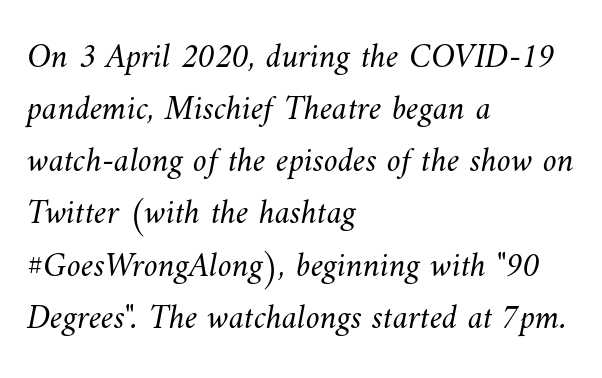
The image shows 35 px light type; set left-aligned, normal line spacing (1.49x), normal letter spacing, not underlined; medium stroke contrast and a small x-height.
